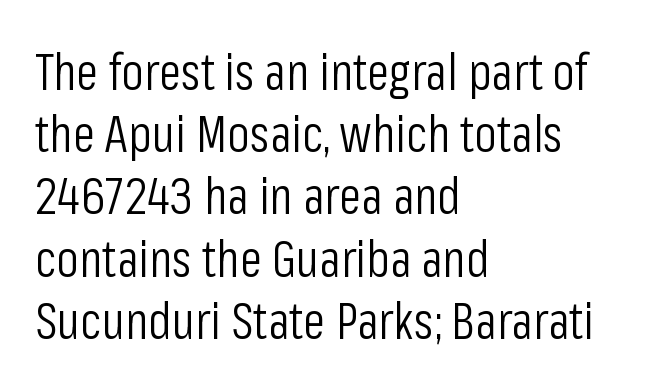
The image shows 51 px light, condensed sans-serif type, upright; set left-aligned, line spacing 1.22x, normal letter spacing, not underlined; low stroke contrast and a medium x-height.
